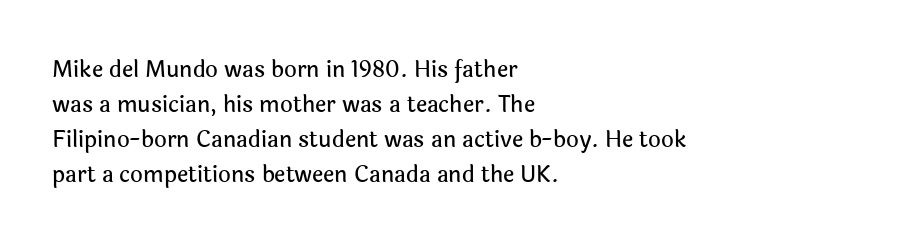
The image shows 22 px text type, upright; set left-aligned, normal line spacing (1.59x), normal letter spacing, not underlined.
